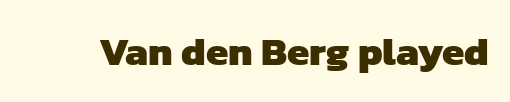
The passage shown has conventional tracking throughout. Type style note: lacks serifs. Proportional: the letters do not fall into vertical columns. The typesetting leans heavy: a genuine bold. Check under the words: just untouched page.
